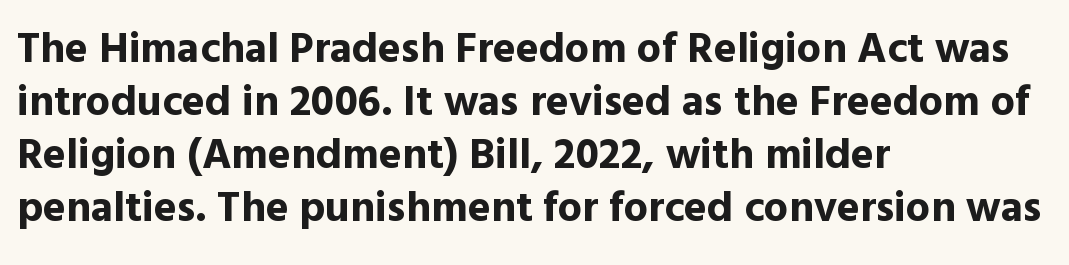
Heft: maximum for text — a bold. No extra tracking has been applied to these lines. Think of a printed novel: that variable character pitch is what you see here. Every stem runs plumb, perpendicular to the baseline. The text was rendered using a sans face with plain stroke endings. Descender tails drop into unmarked territory.
